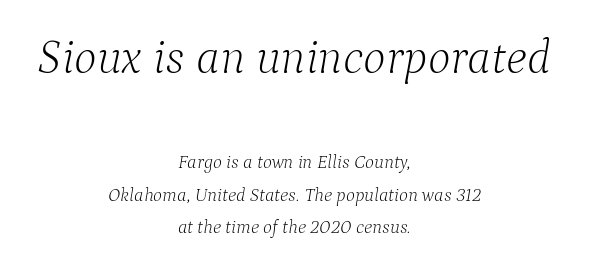
Q: Is the text bold? A: No.
Q: Is the text italic (slanted)? A: Yes, it leans right by about 9 degrees.
Q: Is the typeface a serif or a sans-serif typeface? A: Serif.
Q: Is the text underlined? A: No.
Q: How is the paragraph aligned? A: Centered.
Q: Is the spacing between letters normal or unusually wide? A: Normal.
Q: Which block of text is set in a larger size, the first (top) or the second (bottom)? A: The first (top) one.
Q: Width (condensed, normal, or wide)? A: Normal.
Q: Stroke contrast? A: Low.
Q: x-height? A: Medium.
Q: Monospaced? A: No.
